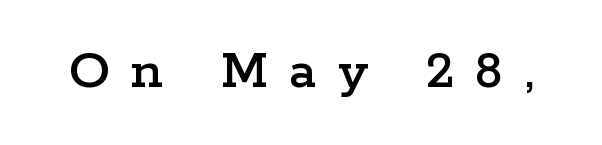
{"serif": "yes", "italic": "no", "width": "wide", "stroke_contrast": "low", "x_height": "medium", "monospaced": "no", "underline": "no", "letter_spacing": "wide", "letter_spacing_em": 0.36, "glyph_px": 58}
